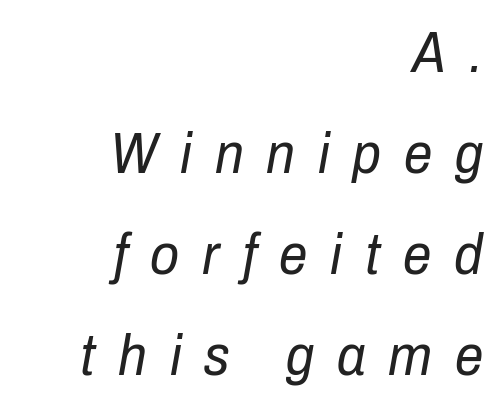
The whole block is typeset with a tilt. Stroke thickness stays within the range of a standard reading face or lighter. A bare baseline throughout the passage. Proportional: the letters do not fall into vertical columns. Visually the block forms a straight wall on the right and a jagged coastline on the left.
